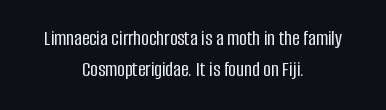
{"italic": "no", "underline": "no", "align": "center", "line_spacing": "normal", "line_spacing_ratio": 1.48, "letter_spacing": "normal", "letter_spacing_em": 0.0, "glyph_px": 21}
